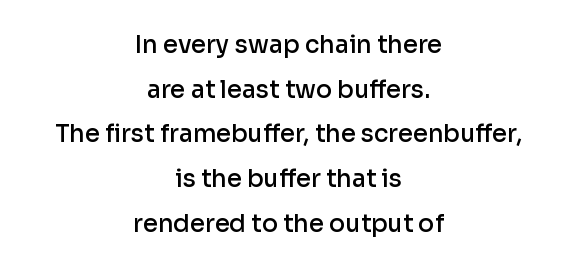
{"italic": "no", "bold": "semi", "underline": "no", "align": "center", "line_spacing_ratio": 1.86, "letter_spacing": "normal", "letter_spacing_em": 0.0, "glyph_px": 24}
